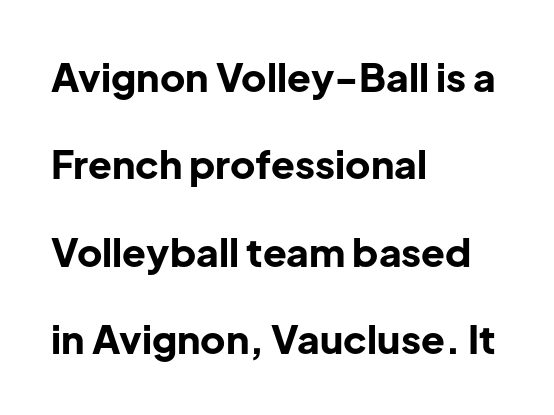
Nothing unusual about the tracking: characters are spaced as the font intends. Each line starts at the same left margin while the right side varies. Does the weight exceed regular? Yes, all the way to bold. The lettering stays uniformly vertical, giving the passage a roman look. Rule under the text: the space is simply empty.
